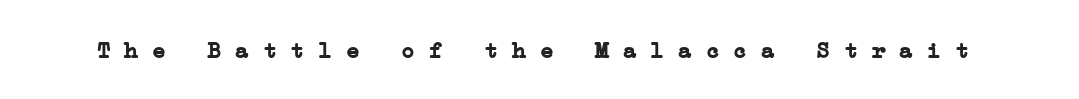
Q: Is the text bold? A: Yes.
Q: Is the text underlined? A: No.
Q: Is the spacing between letters normal or unusually wide? A: Normal.
